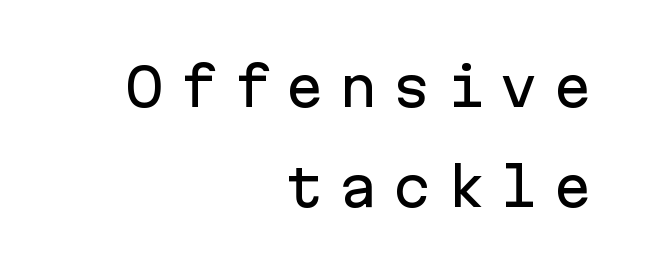
Between one letter and the next there's a generous, obvious gap. Casual observation: everything's shoved over to the right. Think of a typewriter: that constant character pitch is what you see here. The rendering shows plain stroke endings on the letterforms — a sans-serif design.
